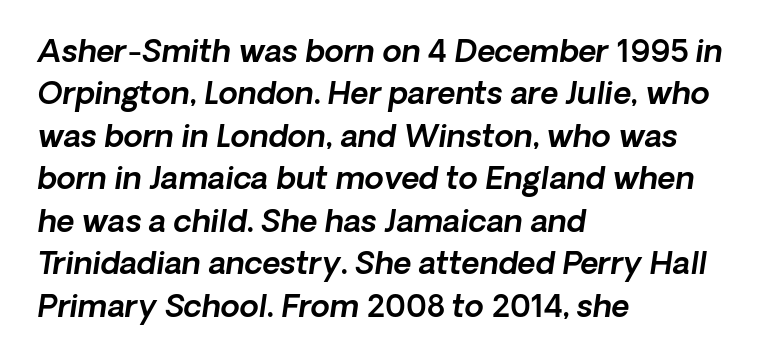
Casual observation: everything's shoved over to the left. Each word holds together tightly as a unit, with standard inter-letter gaps. The words here are not underlined. The axis of the letterforms is tilted away from vertical. The leading is moderate, giving the passage an even texture. This sample has the flowing, uneven cadence of proportional lettering.
